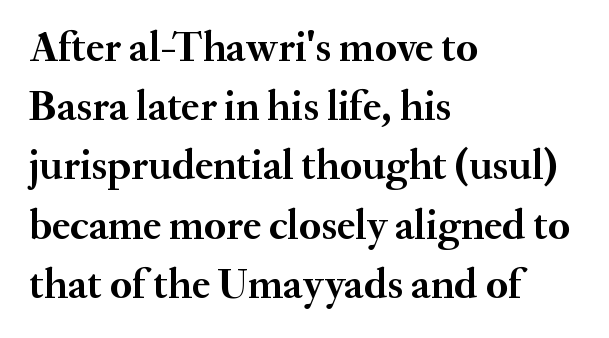
Is this a fixed-width face? No — the glyphs have proportional, varying widths. Do the letters lean? They stand straight. Line beginnings align vertically; line endings do not. Successive baselines arrive at the customary interval.
